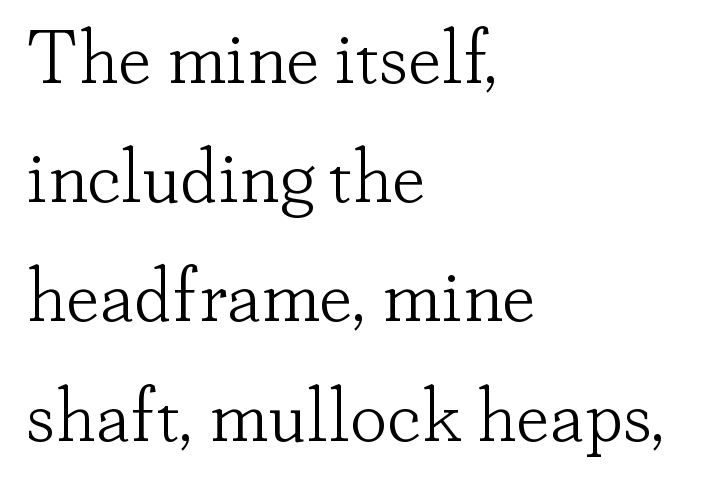
Do the characters align in a grid? No, the font is proportional. No chunkiness to these letters — they're not bold. The words here are not underlined. The lines sit at an ordinary, default distance from one another. Every character sits straight up, as roman type does. Letter spacing: default.
